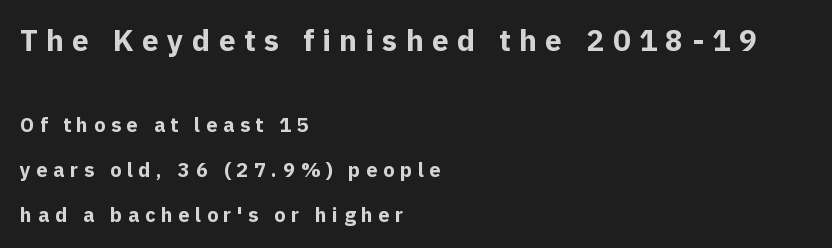
Q: Is the text bold? A: Yes.
Q: Is the text italic (slanted)? A: No, it is upright.
Q: Is the typeface a serif or a sans-serif typeface? A: Sans-serif.
Q: Is the text underlined? A: No.
Q: How is the paragraph aligned? A: Left-aligned.
Q: Is the spacing between letters normal or unusually wide? A: Unusually wide.
Q: Is the spacing between lines tight, normal or loose? A: Loose.
Q: Which block of text is set in a larger size, the first (top) or the second (bottom)? A: The first (top) one.
Q: Width (condensed, normal, or wide)? A: Normal.
Q: x-height? A: Medium.
Q: Monospaced? A: No.
